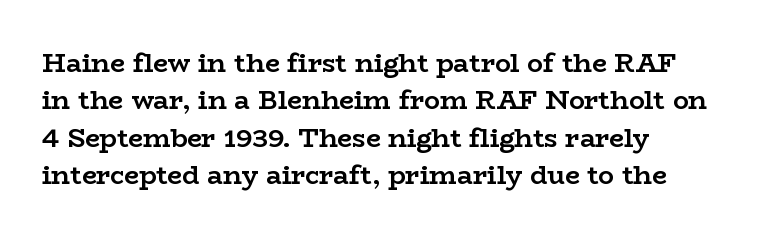
The image shows 26 px bold type, upright; set left-aligned, normal line spacing (1.44x), normal letter spacing, not underlined.
